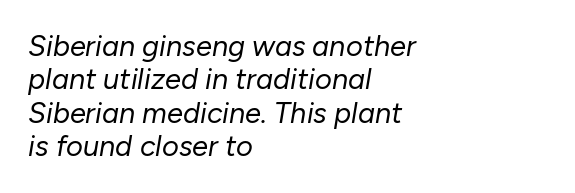
The paragraph shown leans on its left margin. Slant detected: the letters are inclined. Students, observe: this is what under-led, compact text looks like. The strokes carry an ordinary text weight at most. The baseline area is clear. Glyph-to-glyph distance matches everyday printed text.
